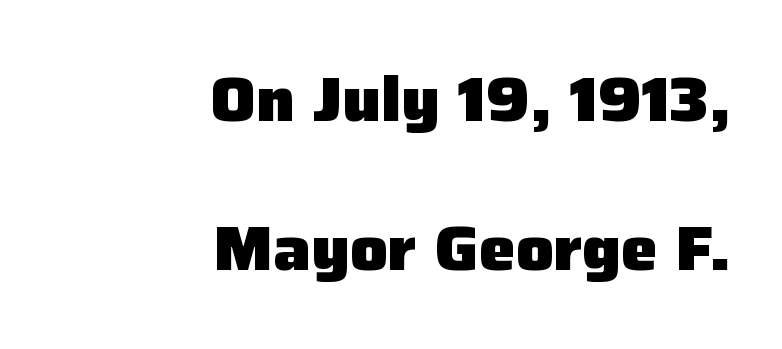
{"serif": "no", "italic": "no", "bold": "yes", "weight": "heavy", "width": "normal", "stroke_contrast": "low", "x_height": "medium", "monospaced": "no", "underline": "no", "align": "right", "line_spacing": "loose", "line_spacing_ratio": 2.41, "letter_spacing": "normal", "letter_spacing_em": 0.0, "glyph_px": 62}
